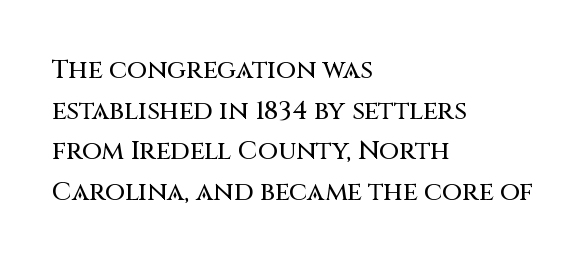
The image shows 26 px text type, upright; set left-aligned, normal line spacing (1.56x), normal letter spacing, not underlined.
